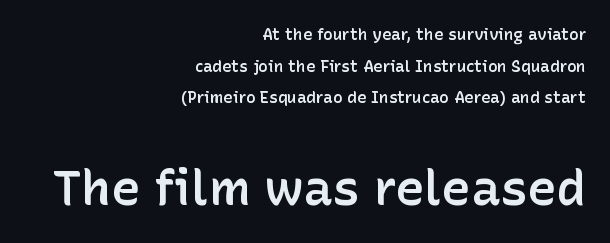
The image shows 49 px semibold sans-serif type, upright; set right-aligned, loose line spacing (1.98x), normal letter spacing, not underlined; the second (bottom) block is 3.06x larger; low stroke contrast and a medium x-height.
